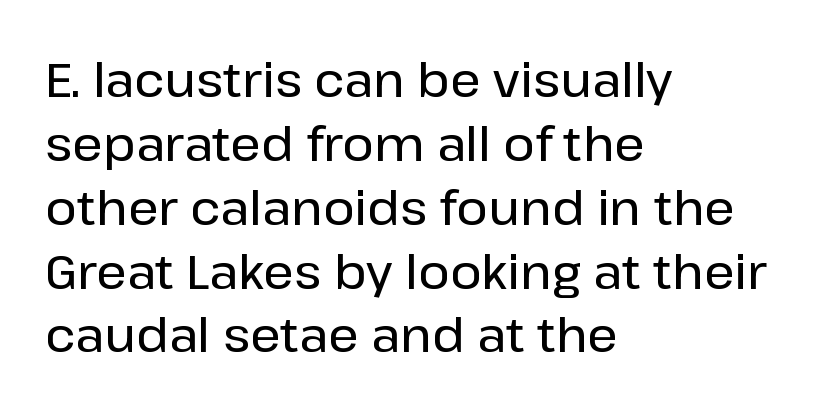
{"serif": "no", "italic": "no", "width": "normal", "stroke_contrast": "low", "x_height": "medium", "monospaced": "no", "underline": "no", "align": "left", "line_spacing": "normal", "line_spacing_ratio": 1.33, "letter_spacing": "normal", "letter_spacing_em": 0.0, "glyph_px": 48}
